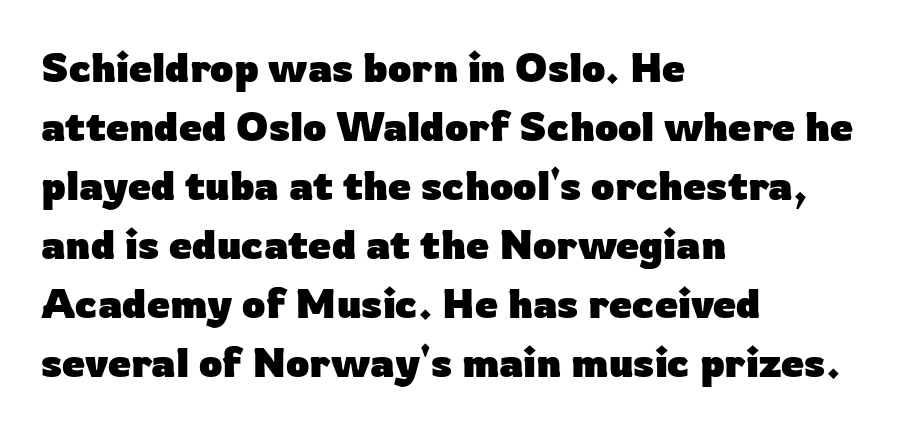
The image shows 41 px heavy sans-serif type, upright; set left-aligned, normal line spacing (1.44x), normal letter spacing, not underlined; low stroke contrast and a medium x-height.
